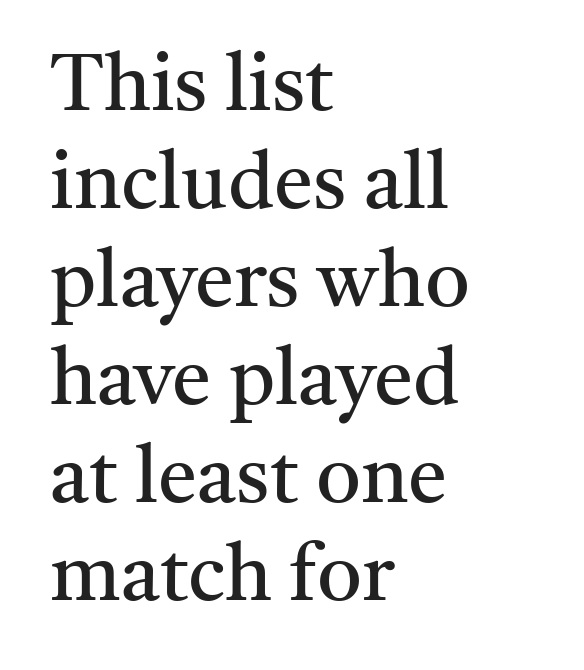
The passage shown is not underscored anywhere. Stroke thickness stays within the range of a standard reading face or lighter. Check where the strokes stop: tiny serifs finish them off. Note the varied advance widths — an 'i' is clearly narrower than an 'm'.
